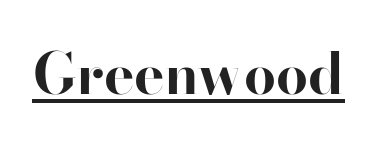
The image shows 57 px bold serif type, upright; set normal letter spacing, underlined; high stroke contrast and a small x-height.
